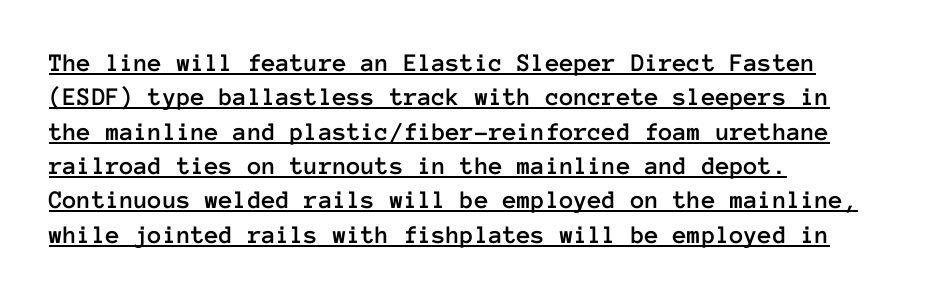
Q: Is the text italic (slanted)? A: No, it is upright.
Q: Is the text underlined? A: Yes.
Q: How is the paragraph aligned? A: Left-aligned.
Q: Is the spacing between letters normal or unusually wide? A: Normal.
Q: Is the spacing between lines tight, normal or loose? A: Normal.
